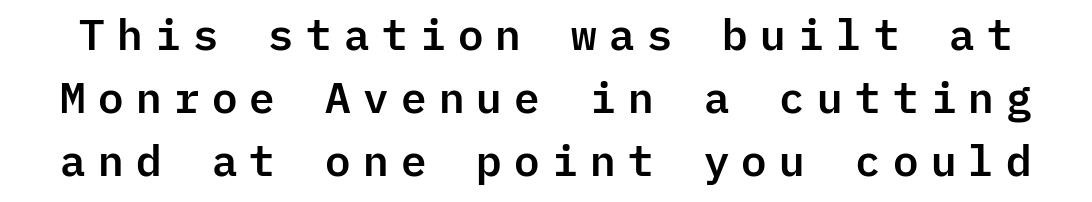
The image shows 43 px sans-serif type, upright, monospaced; set normal line spacing (1.46x), unusually wide letter spacing (+0.24 em), not underlined; low stroke contrast and a medium x-height.
